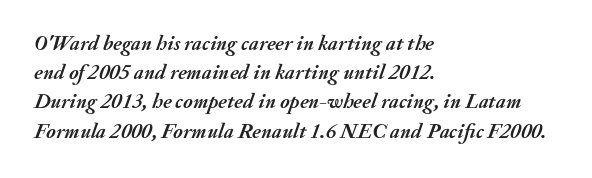
The image shows 21 px bold type, italic (leaning right); set left-aligned, normal line spacing (1.39x), normal letter spacing, not underlined.
